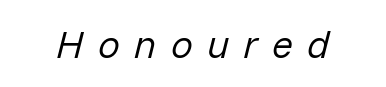
{"italic": "yes", "lean": "right", "slant_degrees": 14, "bold": "no", "weight": "regular", "width": "normal", "stroke_contrast": "low", "x_height": "medium", "monospaced": "no", "underline": "no", "letter_spacing": "wide", "letter_spacing_em": 0.36, "glyph_px": 39}
